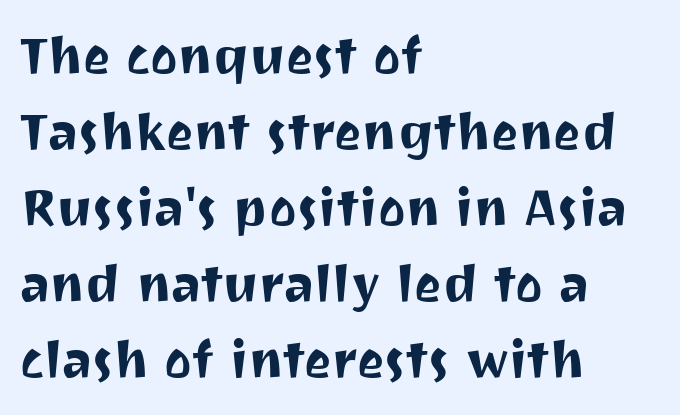
Default kerning and tracking; the words read as compact shapes. Caption: multi-line text, flush left, ragged right. The passage shown stacks its lines at a standard gap. In terms of letterform style, serifs are entirely absent.
